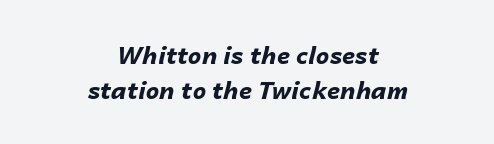
Beneath every word, the page is bare. One glance says typical: line gaps are just what's usual. Tall strokes in this sample are angled rather than plumb. Tracking value appears to be zero — textbook default spacing. The text block is weighted toward neither margin, spreading evenly from the middle. The font is running at its bold setting.
